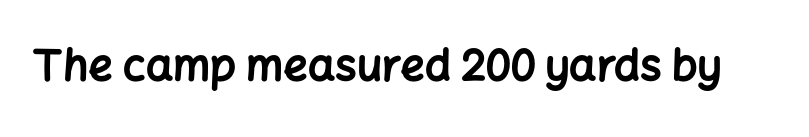
I'd call this a sans setting — the letters go barefoot. It's the straight-up-and-down kind of type. This rendering leaves character spacing at its baseline value. The face used here is proportionally spaced, like ordinary book or web type. Heft: maximum for text — a bold. Clear beneath every line of the passage.
